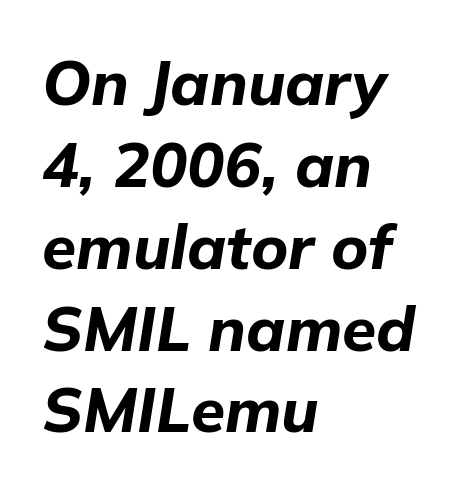
Q: Is the text bold? A: Yes.
Q: Is the text italic (slanted)? A: Yes, it leans right by about 9 degrees.
Q: Is the text underlined? A: No.
Q: How is the paragraph aligned? A: Left-aligned.
Q: Is the spacing between letters normal or unusually wide? A: Normal.
Q: Is the spacing between lines tight, normal or loose? A: Normal.
Q: Width (condensed, normal, or wide)? A: Normal.
Q: Stroke contrast? A: Low.
Q: x-height? A: Medium.
Q: Monospaced? A: No.
